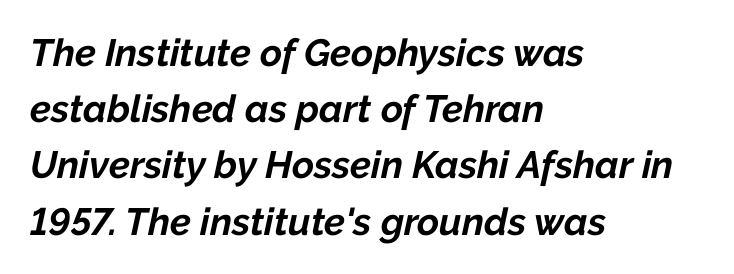
The image shows 38 px bold type, italic (leaning right); set left-aligned, normal line spacing (1.48x), normal letter spacing, not underlined; low stroke contrast and a medium x-height.
